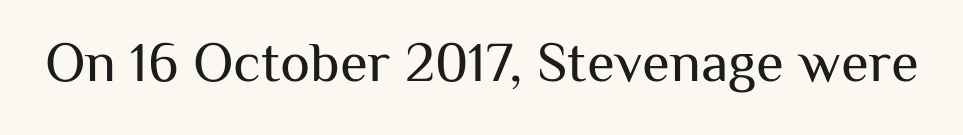
{"serif": "no", "italic": "no", "bold": "no", "weight": "regular", "width": "normal", "stroke_contrast": "medium", "x_height": "medium", "monospaced": "no", "underline": "no", "letter_spacing": "normal", "letter_spacing_em": 0.0, "glyph_px": 57}
